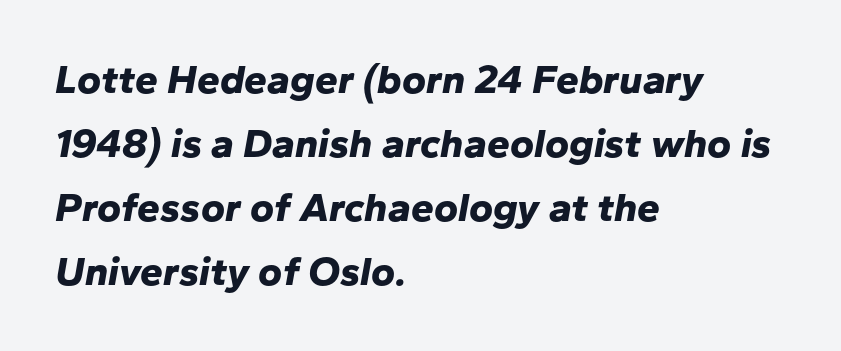
Q: Is the text bold? A: Yes.
Q: Is the text italic (slanted)? A: Yes, it leans right by about 10 degrees.
Q: Is the text underlined? A: No.
Q: How is the paragraph aligned? A: Left-aligned.
Q: Is the spacing between letters normal or unusually wide? A: Normal.
Q: Is the spacing between lines tight, normal or loose? A: Normal.
Q: Width (condensed, normal, or wide)? A: Normal.
Q: Stroke contrast? A: Low.
Q: x-height? A: Medium.
Q: Monospaced? A: No.
